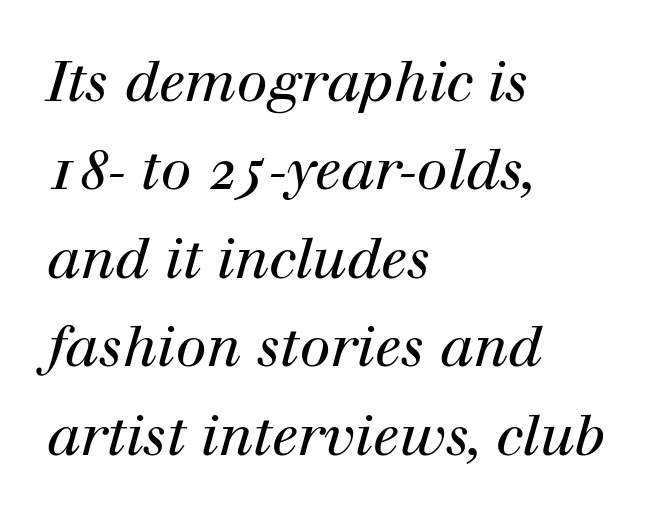
Q: Is the text bold? A: No.
Q: Is the text italic (slanted)? A: Yes, it leans right by about 12 degrees.
Q: Is the typeface a serif or a sans-serif typeface? A: Serif.
Q: Is the text underlined? A: No.
Q: How is the paragraph aligned? A: Left-aligned.
Q: Is the spacing between letters normal or unusually wide? A: Normal.
Q: Is the spacing between lines tight, normal or loose? A: Normal.
Q: Width (condensed, normal, or wide)? A: Normal.
Q: Stroke contrast? A: High.
Q: x-height? A: Medium.
Q: Monospaced? A: No.
